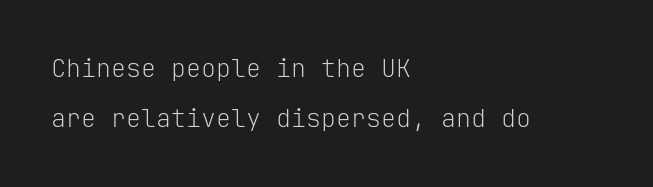
{"italic": "no", "bold": "no", "underline": "no", "align": "left", "line_spacing": "loose", "line_spacing_ratio": 2.01, "letter_spacing": "normal", "letter_spacing_em": 0.0, "glyph_px": 25}
